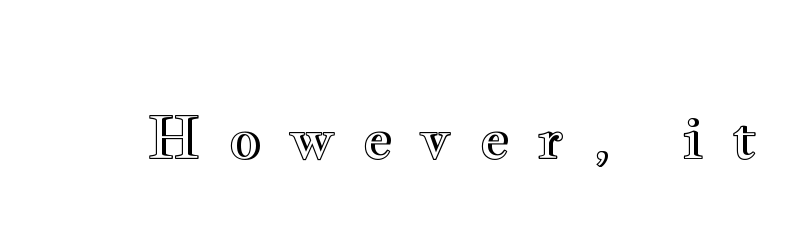
This sample uses an upright cut, with every glyph sitting square on the baseline. Glance below the letters and you will spot only blank space. Characters follow at a spacing far wider than the type designer built in. Character widths vary here, with narrow letters taking less room than wide ones.
